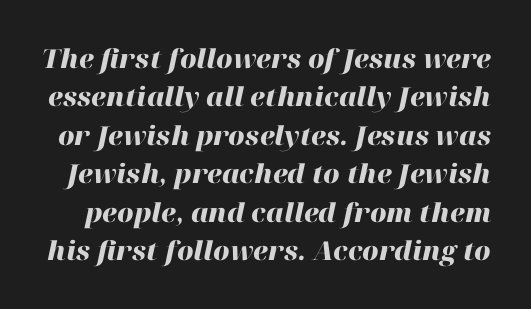
Rendered with sloped, italic letterforms. This rendering features lettering with no underline. In terms of leading, this rendering sits right in the middle. A dark, heavy texture on the line: the type is bold.
